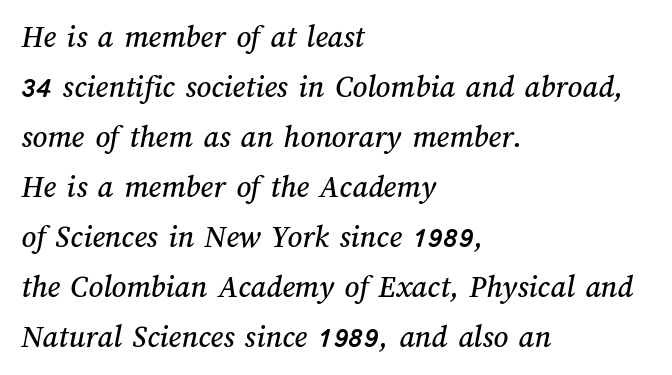
Here the designer chose a conventional face with non-uniform glyph widths. The passage shown is not underscored anywhere. Glyph-to-glyph distance matches everyday printed text. Compared with typical paragraphs, the rows here are spaced about the same. A classic flush-left, rag-right setting is used for this passage.
